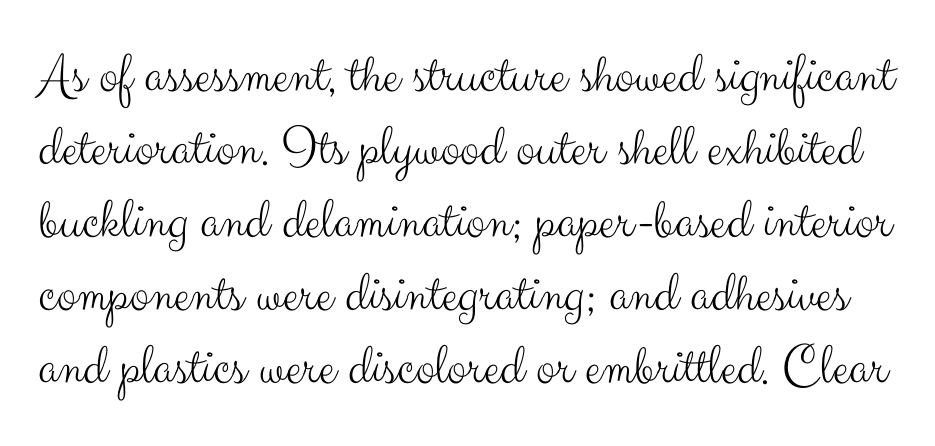
Examine the stroke ends and you'll find no serifs. Has an underline been added? It has not. Counters stay open thanks to moderate or lighter strokes. Honestly, the row spacing looks completely unremarkable. In terms of letterspacing, this is plain default setting. Do the characters align in a grid? No, the font is proportional.
